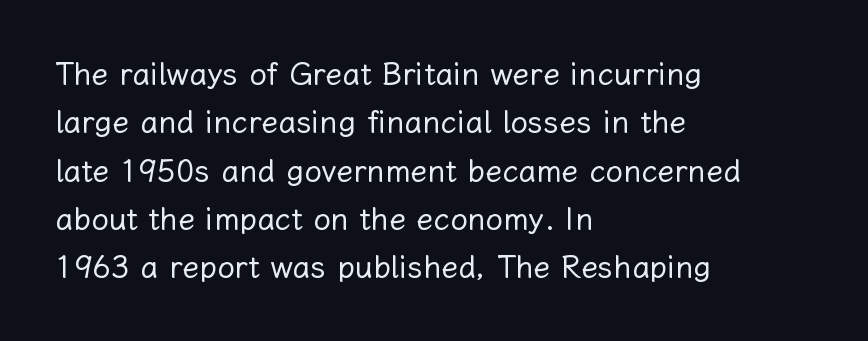
The image shows 31 px regular-weight type, upright; set left-aligned, normal line spacing (1.56x), normal letter spacing, not underlined; low stroke contrast and a medium x-height.
